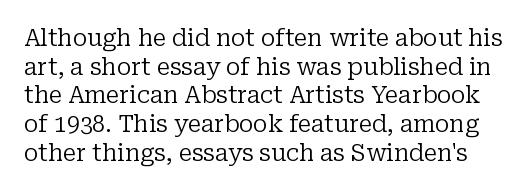
The image shows 23 px text type, upright; set normal line spacing (1.25x), normal letter spacing, not underlined.
